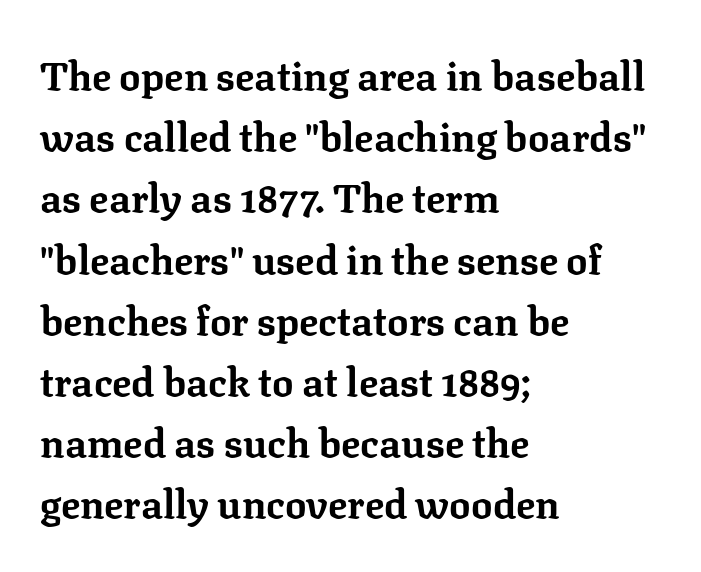
Bold? Absolutely — the strokes are thick and heavy. This is roman type, the default non-slanted kind. No extra tracking has been applied to these lines. The rendering anchors every line to the left-hand side. Underline: absent. To sum up the face: it has serifs.
